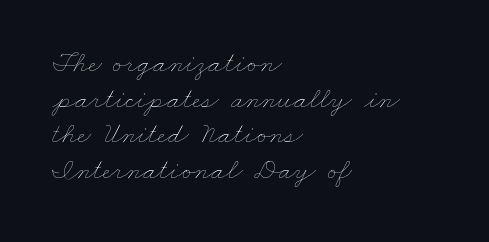
Q: Is the text bold? A: No.
Q: Is the text underlined? A: No.
Q: How is the paragraph aligned? A: Left-aligned.
Q: Is the spacing between letters normal or unusually wide? A: Normal.
Q: Width (condensed, normal, or wide)? A: Wide.
Q: Stroke contrast? A: Low.
Q: x-height? A: Small.
Q: Monospaced? A: No.
